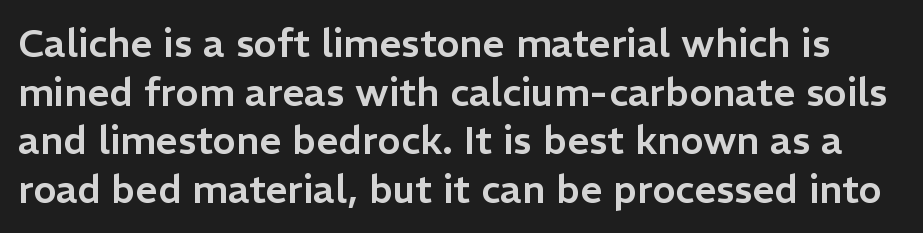
Q: Is the text italic (slanted)? A: No, it is upright.
Q: Is the typeface a serif or a sans-serif typeface? A: Sans-serif.
Q: Is the text underlined? A: No.
Q: Is the spacing between letters normal or unusually wide? A: Normal.
Q: Is the spacing between lines tight, normal or loose? A: Normal.
Q: Width (condensed, normal, or wide)? A: Normal.
Q: Stroke contrast? A: Low.
Q: x-height? A: Medium.
Q: Monospaced? A: No.
